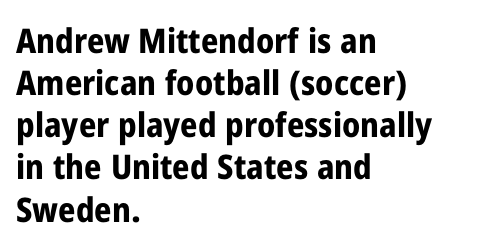
The image shows 34 px bold, condensed sans-serif type, upright; set left-aligned, line spacing 1.24x, normal letter spacing, not underlined; low stroke contrast and a medium x-height.
